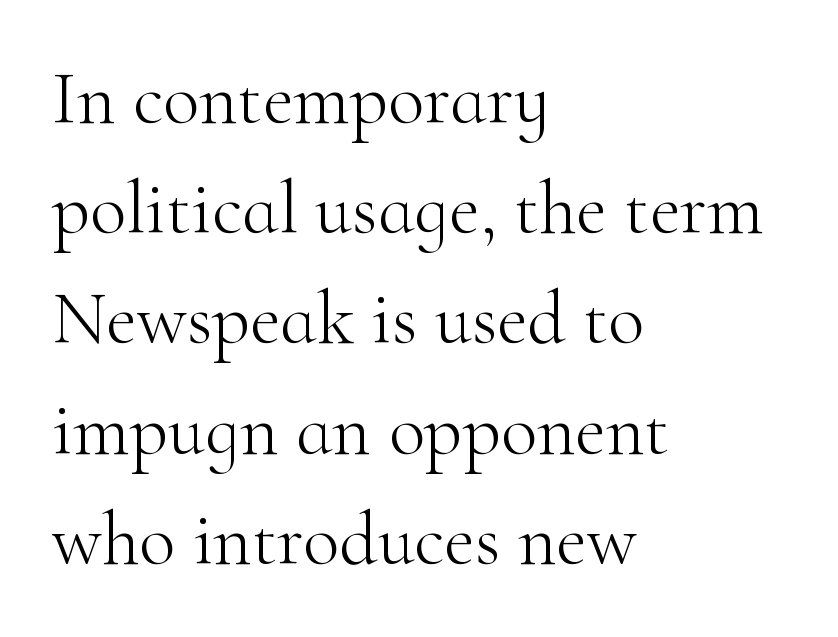
The compositor pushed each line to the left boundary. In terms of posture, this sample is upright. How are the letters spaced? Ordinarily, with no added tracking. A quiet, ordinary-to-light weight characterises the typeface.
